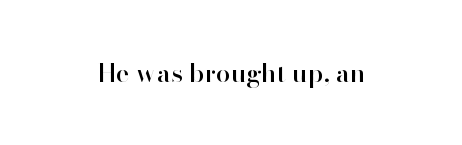
The image shows 26 px text type, upright; set normal letter spacing, not underlined.
